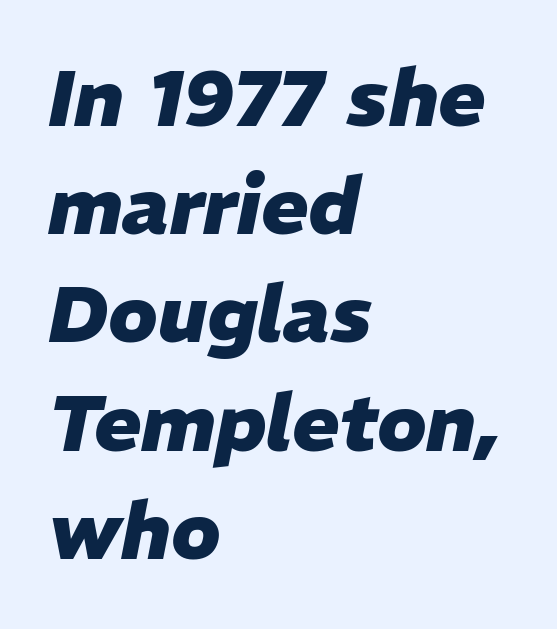
The image shows 79 px heavy type, italic (leaning right); set left-aligned, normal line spacing (1.37x), normal letter spacing, not underlined; low stroke contrast and a medium x-height.
